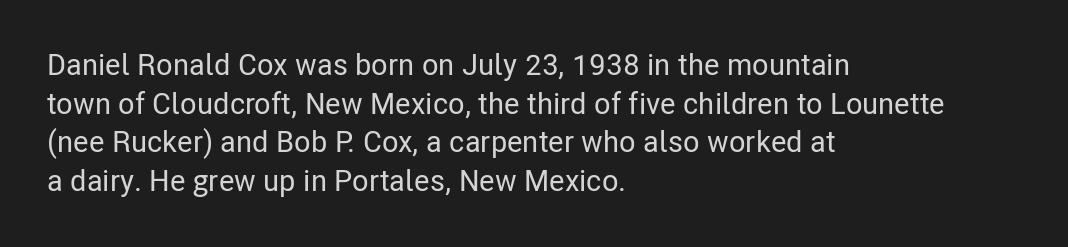
Q: Is the text italic (slanted)? A: No, it is upright.
Q: Is the typeface a serif or a sans-serif typeface? A: Sans-serif.
Q: Is the text underlined? A: No.
Q: How is the paragraph aligned? A: Left-aligned.
Q: Is the spacing between letters normal or unusually wide? A: Normal.
Q: Is the spacing between lines tight, normal or loose? A: Normal.
Q: Width (condensed, normal, or wide)? A: Condensed.
Q: Stroke contrast? A: Low.
Q: x-height? A: Medium.
Q: Monospaced? A: No.
